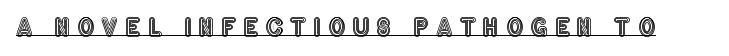
The image shows 24 px text type, upright; set unusually wide letter spacing (+0.3 em), underlined.
